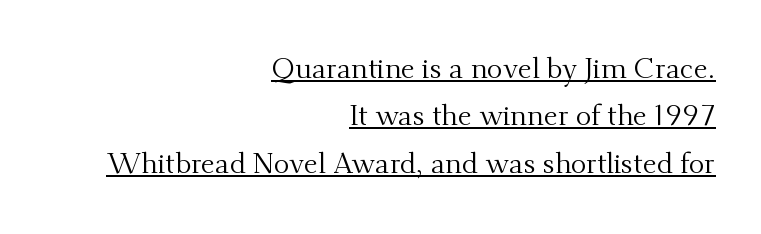
{"serif": "yes", "italic": "no", "bold": "no", "weight": "regular", "width": "normal", "stroke_contrast": "medium", "x_height": "small", "monospaced": "no", "underline": "yes", "align": "right", "line_spacing": "normal", "line_spacing_ratio": 1.63, "letter_spacing": "normal", "letter_spacing_em": 0.0, "glyph_px": 29}
